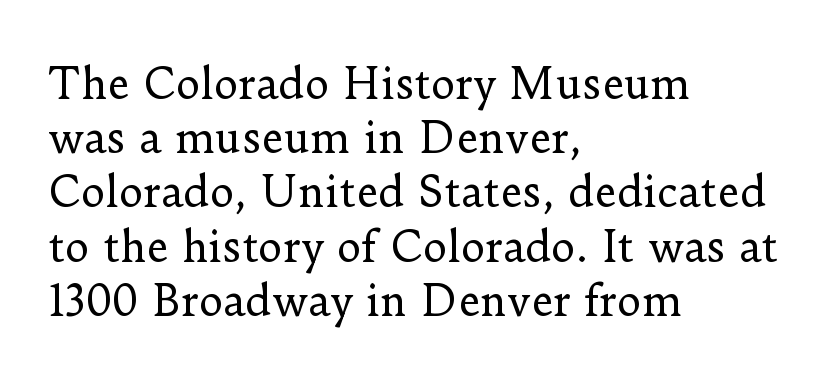
Think of a printed novel: that variable character pitch is what you see here. Stem width sits at or under what a default text font uses. Horizontal alignment here is leftward, the default for most running prose. Regarding serifs, this sample has them. Bare-footed words on every line. What's the leading like? Ordinary, nothing unusual.
